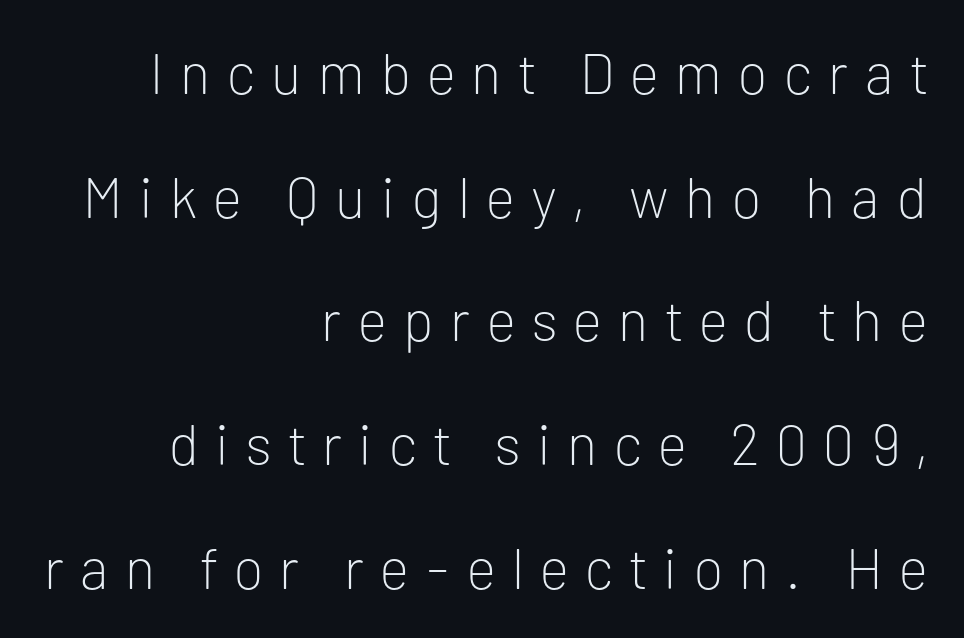
Q: Is the text bold? A: No.
Q: Is the text italic (slanted)? A: No, it is upright.
Q: Is the typeface a serif or a sans-serif typeface? A: Sans-serif.
Q: Is the text underlined? A: No.
Q: How is the paragraph aligned? A: Right-aligned.
Q: Is the spacing between letters normal or unusually wide? A: Unusually wide.
Q: Is the spacing between lines tight, normal or loose? A: Loose.
Q: Width (condensed, normal, or wide)? A: Normal.
Q: Stroke contrast? A: Low.
Q: x-height? A: Medium.
Q: Monospaced? A: No.
